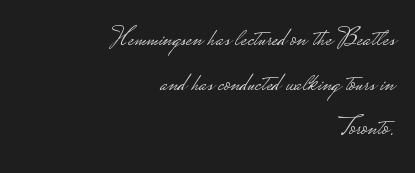
Q: Is the text bold? A: No.
Q: Is the text italic (slanted)? A: Yes.
Q: Is the text underlined? A: No.
Q: How is the paragraph aligned? A: Right-aligned.
Q: Is the spacing between letters normal or unusually wide? A: Normal.
